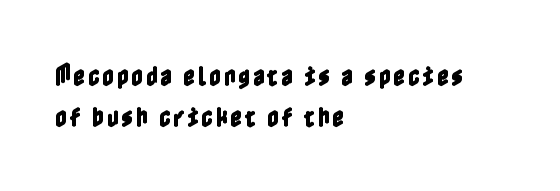
Q: Is the text italic (slanted)? A: No, it is upright.
Q: Is the text underlined? A: No.
Q: How is the paragraph aligned? A: Left-aligned.
